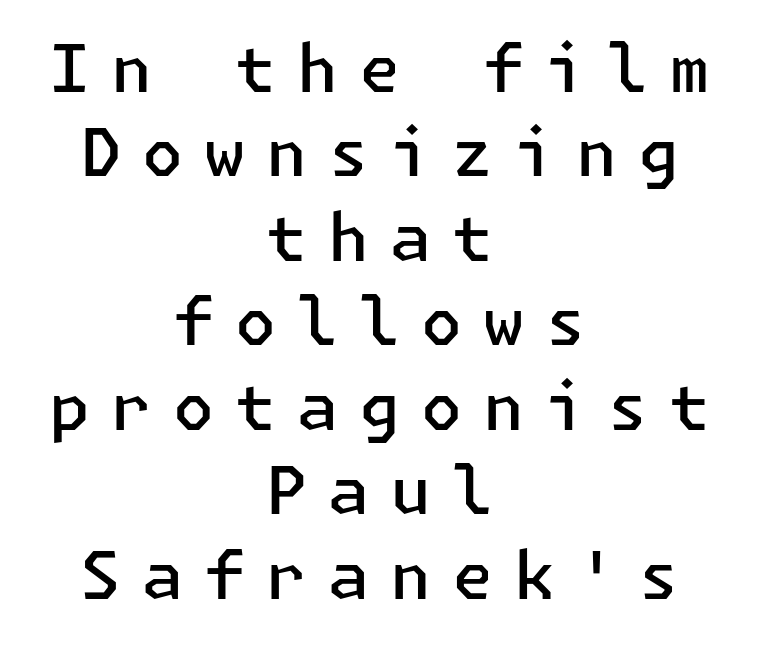
The image shows 66 px semibold sans-serif type, upright; set centered, normal line spacing (1.28x), unusually wide letter spacing (+0.32 em), not underlined; low stroke contrast and a medium x-height.
